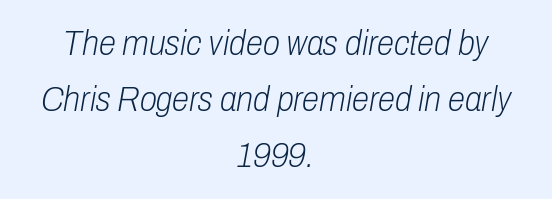
Q: Is the text bold? A: No.
Q: Is the text italic (slanted)? A: Yes, it leans right by about 10 degrees.
Q: Is the text underlined? A: No.
Q: How is the paragraph aligned? A: Centered.
Q: Is the spacing between letters normal or unusually wide? A: Normal.
Q: Is the spacing between lines tight, normal or loose? A: Normal.
Q: Width (condensed, normal, or wide)? A: Condensed.
Q: Stroke contrast? A: Low.
Q: x-height? A: Medium.
Q: Monospaced? A: No.
